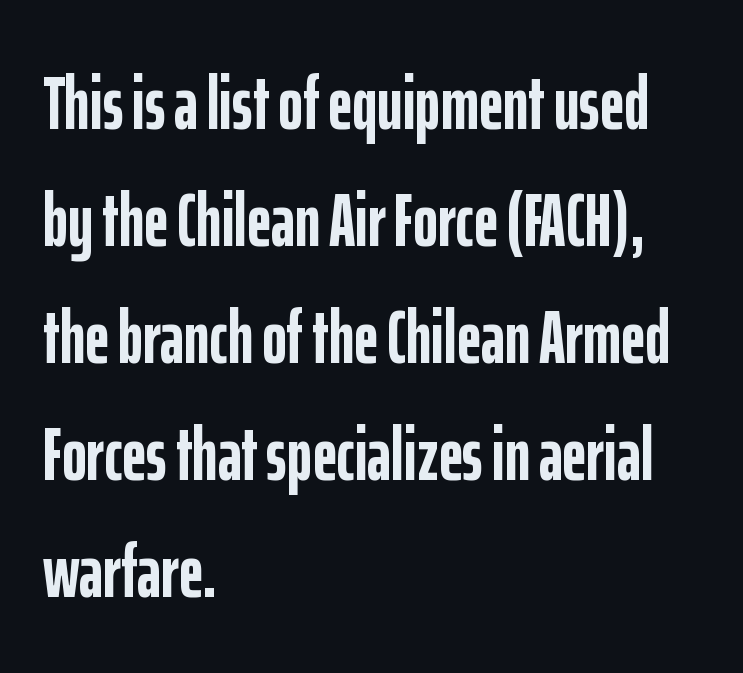
The image shows 75 px semibold, condensed sans-serif type, upright; set left-aligned, normal line spacing (1.56x), normal letter spacing, not underlined; low stroke contrast and a medium x-height.
